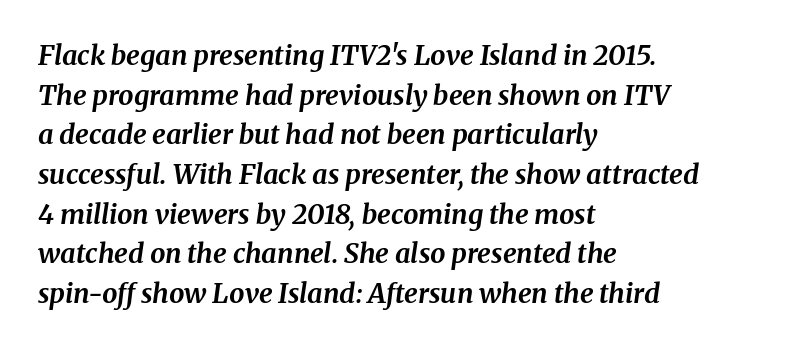
Words appear dense and cohesive because spacing is normal. Underlining? Definitely not there. The face used here has the dense, thick strokes of a bold. The rag falls on the right side of this text block. The font's italic variant was chosen for this text. The vertical gap from one line to the next is medium.
